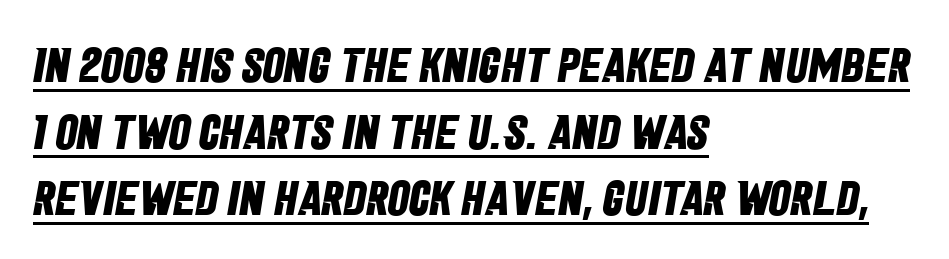
{"serif": "no", "bold": "yes", "weight": "bold", "width": "condensed", "stroke_contrast": "low", "x_height": "large", "monospaced": "no", "underline": "yes", "align": "left", "line_spacing": "normal", "line_spacing_ratio": 1.36, "letter_spacing": "normal", "letter_spacing_em": 0.0, "glyph_px": 49}
